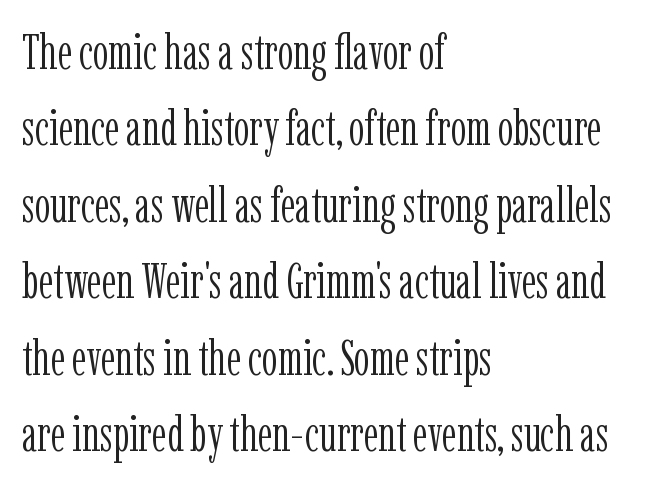
The image shows 49 px light, condensed serif type, upright; set left-aligned, normal line spacing (1.56x), normal letter spacing, not underlined; low stroke contrast and a medium x-height.
